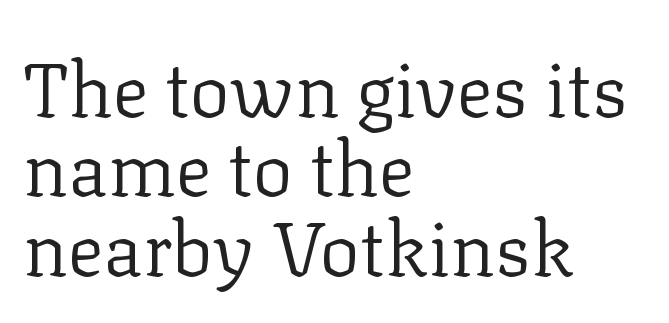
The space directly below the letters is spotless. Which margin do the lines hug? The left one — the right edge is uneven. Think standard paragraph weight, or any step lighter than that. This sample trades vertical openness for compactness between lines.
